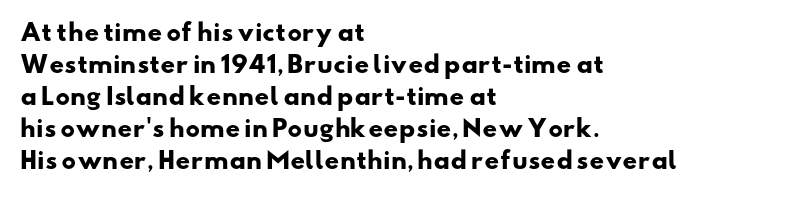
Notice how thick the strokes are: this is what a full bold looks like. One glance says typical: line gaps are just what's usual. Here the glyphs are tracked normally, forming tight word shapes. Glance below the letters and you will spot only blank space. These lines are set flush left with a ragged right edge.
